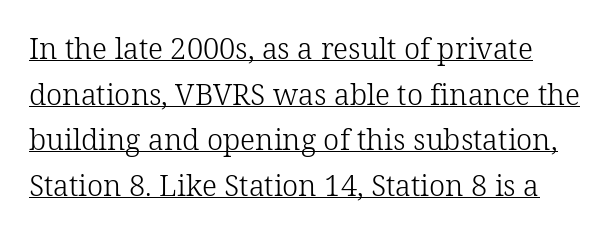
Q: Is the text bold? A: No.
Q: Is the text italic (slanted)? A: No, it is upright.
Q: Is the typeface a serif or a sans-serif typeface? A: Serif.
Q: Is the text underlined? A: Yes.
Q: Is the spacing between letters normal or unusually wide? A: Normal.
Q: Is the spacing between lines tight, normal or loose? A: Normal.
Q: Width (condensed, normal, or wide)? A: Normal.
Q: Stroke contrast? A: Low.
Q: x-height? A: Medium.
Q: Monospaced? A: No.
